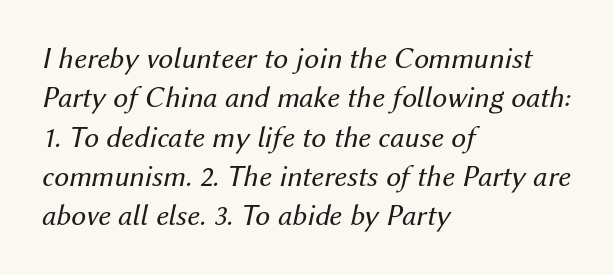
Is the type heavy? It reads as light-to-regular instead. Honestly, the row spacing looks completely unremarkable. The letters advance in unequal steps, a hallmark of proportional type. Rule under the text: the space is simply empty. The rendering keeps characters at their native spacing. Italic? Definitely — the glyphs are oblique.
